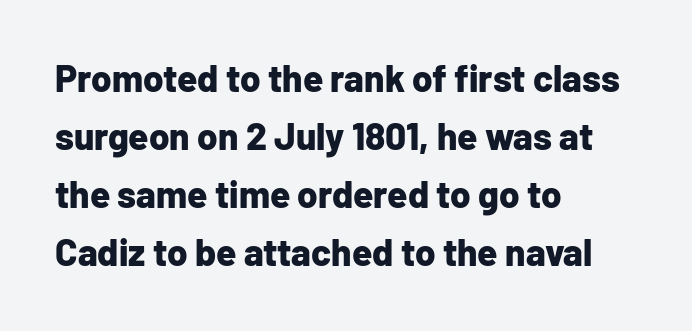
The space directly below the letters is spotless. Regarding leading, the lines here are spaced in the standard way. The passage is arranged the way most books set body copy — flush left. Do the characters align in a grid? No, the font is proportional. Every stem runs plumb, perpendicular to the baseline.
